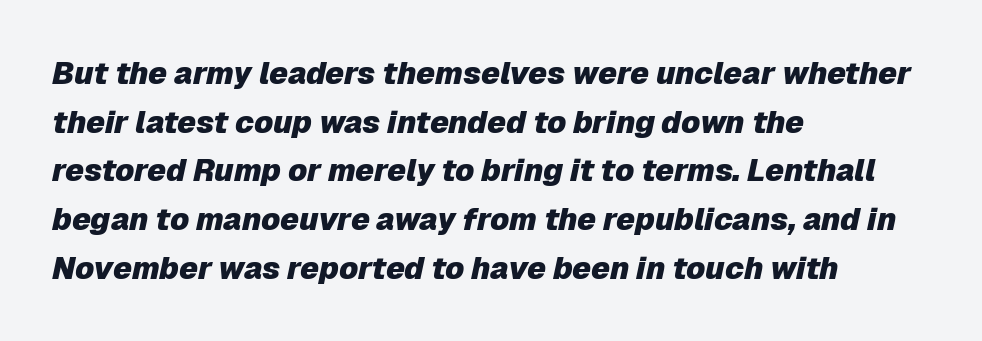
Q: Is the text bold? A: Yes.
Q: Is the text italic (slanted)? A: Yes, it leans right by about 12 degrees.
Q: Is the text underlined? A: No.
Q: How is the paragraph aligned? A: Left-aligned.
Q: Is the spacing between letters normal or unusually wide? A: Normal.
Q: Is the spacing between lines tight, normal or loose? A: Normal.
Q: Width (condensed, normal, or wide)? A: Normal.
Q: Stroke contrast? A: Low.
Q: x-height? A: Medium.
Q: Monospaced? A: No.
